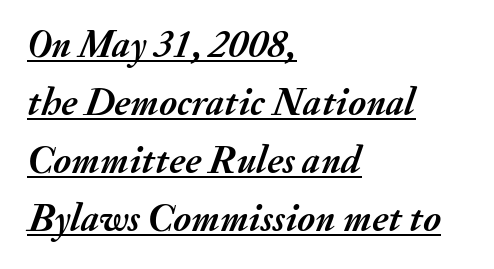
{"italic": "yes", "lean": "right", "slant_degrees": 20, "bold": "yes", "weight": "semibold", "width": "normal", "stroke_contrast": "medium", "x_height": "small", "monospaced": "no", "underline": "yes", "align": "left", "line_spacing": "normal", "line_spacing_ratio": 1.49, "letter_spacing": "normal", "letter_spacing_em": 0.0, "glyph_px": 39}
